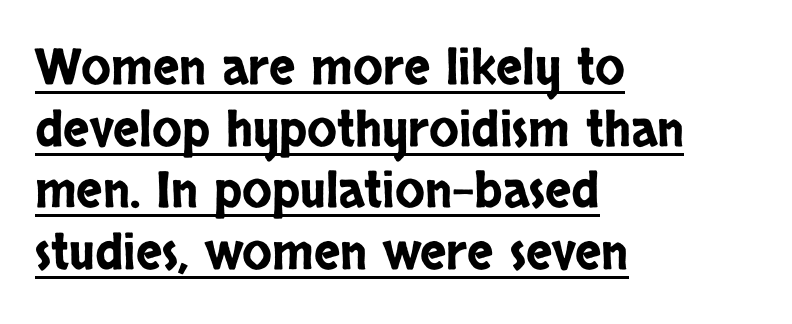
{"serif": "no", "italic": "no", "width": "condensed", "stroke_contrast": "low", "x_height": "large", "monospaced": "no", "underline": "yes", "align": "left", "line_spacing": "normal", "line_spacing_ratio": 1.26, "letter_spacing": "normal", "letter_spacing_em": 0.0, "glyph_px": 49}
